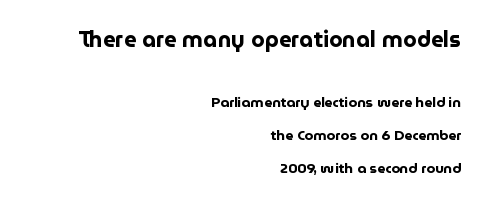
{"italic": "no", "bold": "yes", "underline": "no", "align": "right", "line_spacing": "loose", "line_spacing_ratio": 2.34, "letter_spacing": "normal", "letter_spacing_em": 0.0, "larger_block": "first", "size_ratio": 1.57, "glyph_px": 22}
